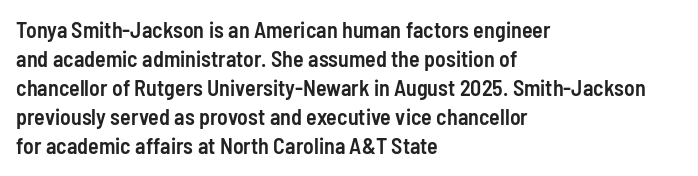
If you drew a ruler down the left edge, every line would touch it. The specimen reads as upright at a glance. The rendering uses a moderate line-height, typical for paragraphs. Has an underline been added? It has not. The line texture is even and compact thanks to regular tracking. Summary of weight: moderately heavy, a semibold.
